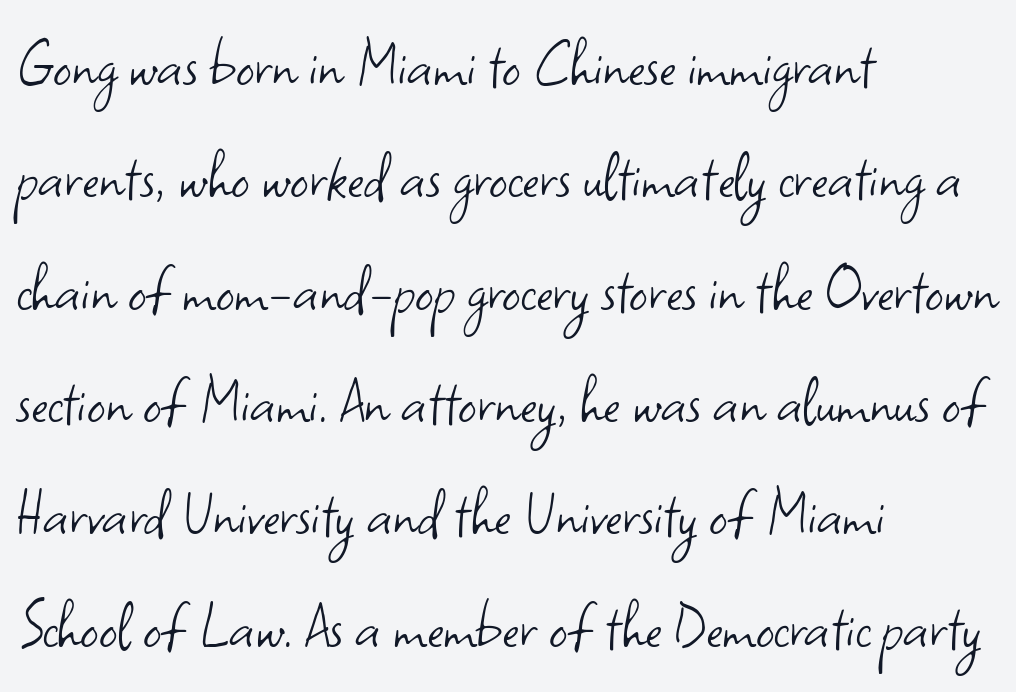
Q: Is the text bold? A: No.
Q: Is the text italic (slanted)? A: Yes.
Q: Is the typeface a serif or a sans-serif typeface? A: Sans-serif.
Q: Is the text underlined? A: No.
Q: How is the paragraph aligned? A: Left-aligned.
Q: Is the spacing between letters normal or unusually wide? A: Normal.
Q: Is the spacing between lines tight, normal or loose? A: Normal.
Q: Width (condensed, normal, or wide)? A: Normal.
Q: Stroke contrast? A: Low.
Q: x-height? A: Small.
Q: Monospaced? A: No.
